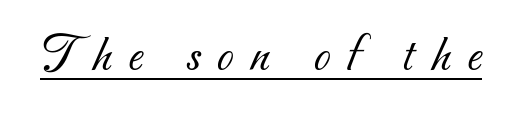
{"serif": "no", "bold": "no", "weight": "light", "width": "normal", "stroke_contrast": "medium", "x_height": "small", "monospaced": "no", "underline": "yes", "letter_spacing": "wide", "letter_spacing_em": 0.32, "glyph_px": 53}
